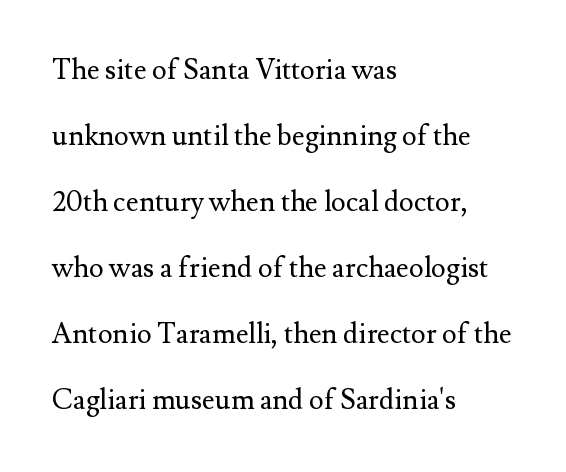
The image shows 28 px regular-weight serif type, upright; set left-aligned, loose line spacing (2.36x), normal letter spacing, not underlined; medium stroke contrast and a small x-height.
